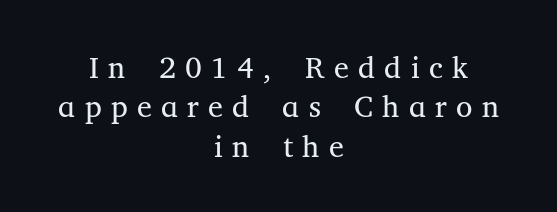
Horizontally, the lines are justified to the midpoint only. Vertical spacing — default. The string is rendered with underlining switched off. The cut favours lightness, reaching ordinary text weight at its darkest.
